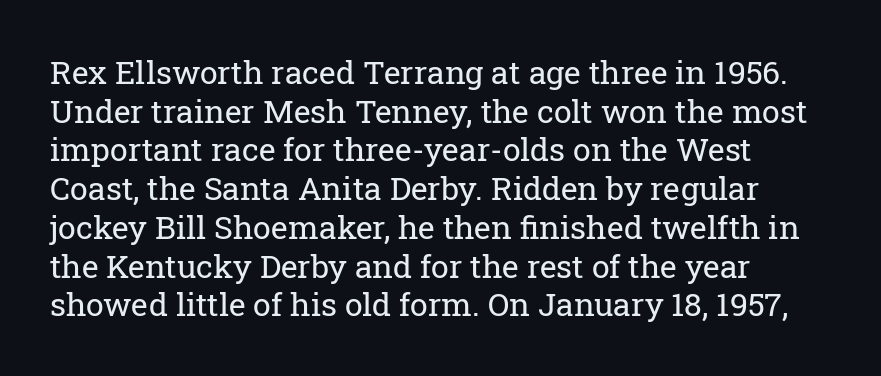
A typesetter would call this proportional, since set widths differ per character. No heavy texture on the line: the type isn't bold. Stroke terminals: seriffed. Italic? Not at all — the glyphs are vertical. The paragraph has a hard left edge and a soft right edge. The zone under the glyphs is completely vacant.
